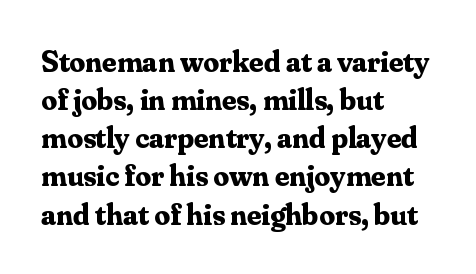
Heft: maximum for text — a bold. Glance below the letters and you will spot only blank space. A typesetter would mark this as roman, not italic. The designer went with a serif here, giving each stem small feet.
